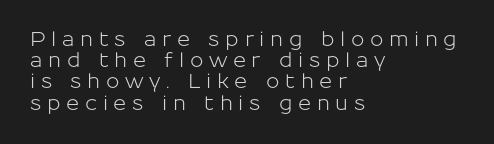
The image shows 20 px text type, upright; set left-aligned, tight line spacing (1.06x), unusually wide letter spacing (+0.28 em), not underlined.
